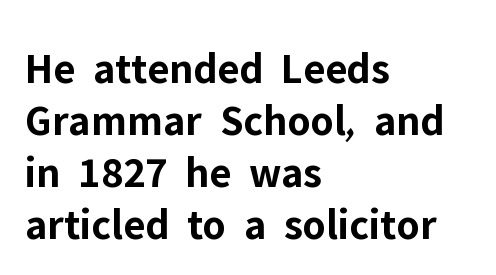
The image shows 44 px bold sans-serif type, upright; set left-aligned, line spacing 1.18x, normal letter spacing, not underlined; low stroke contrast and a medium x-height.
